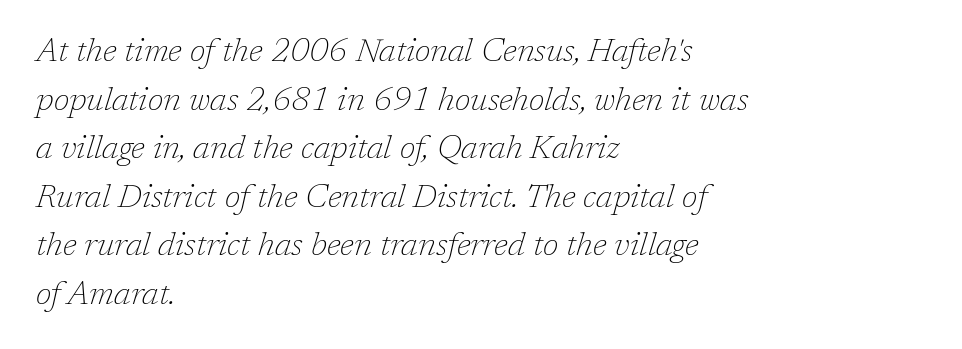
Q: Is the text bold? A: No.
Q: Is the text italic (slanted)? A: Yes, it leans right by about 17 degrees.
Q: Is the typeface a serif or a sans-serif typeface? A: Serif.
Q: Is the text underlined? A: No.
Q: How is the paragraph aligned? A: Left-aligned.
Q: Is the spacing between letters normal or unusually wide? A: Normal.
Q: Is the spacing between lines tight, normal or loose? A: Normal.
Q: Width (condensed, normal, or wide)? A: Normal.
Q: Stroke contrast? A: Low.
Q: x-height? A: Medium.
Q: Monospaced? A: No.
